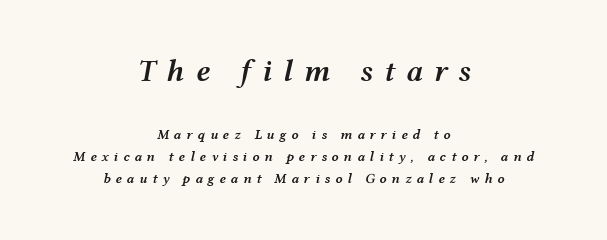
{"italic": "yes", "lean": "right", "slant_degrees": 12, "bold": "semi", "weight": "semibold", "width": "wide", "stroke_contrast": "medium", "x_height": "medium", "monospaced": "no", "underline": "no", "align": "center", "line_spacing": "normal", "line_spacing_ratio": 1.56, "letter_spacing": "wide", "letter_spacing_em": 0.35, "larger_block": "first", "size_ratio": 2.21, "glyph_px": 31}
